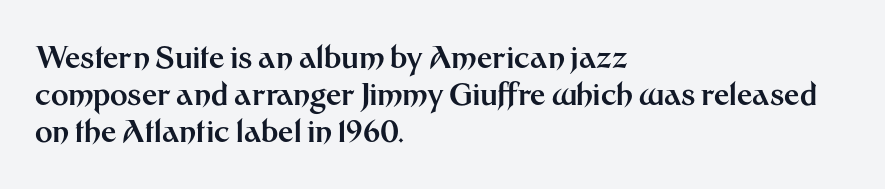
Is this a sans? Yes — the strokes have no serifs. Nothing unusual about the tracking: characters are spaced as the font intends. The setting favours the left margin, as ordinary paragraphs usually do. Descenders hang freely into open space.
